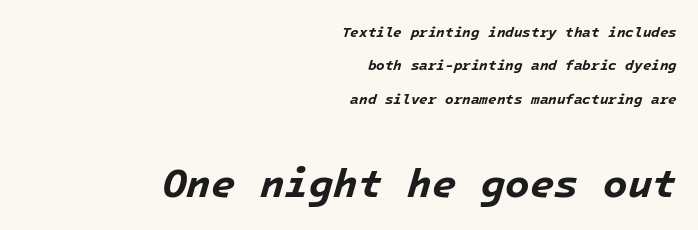
{"italic": "yes", "lean": "right", "slant_degrees": 16, "bold": "yes", "weight": "bold", "width": "normal", "stroke_contrast": "low", "x_height": "medium", "underline": "no", "align": "right", "line_spacing": "loose", "line_spacing_ratio": 2.38, "letter_spacing": "normal", "letter_spacing_em": 0.0, "larger_block": "second", "size_ratio": 2.86, "glyph_px": 40}
